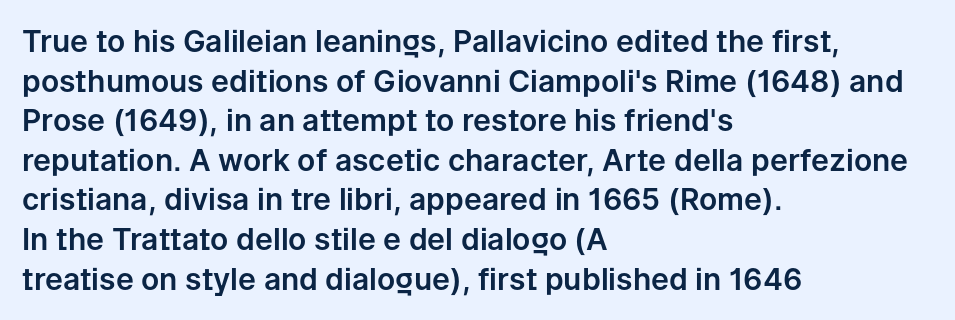
{"serif": "no", "italic": "no", "width": "normal", "stroke_contrast": "low", "x_height": "medium", "monospaced": "no", "underline": "no", "align": "left", "line_spacing": "normal", "line_spacing_ratio": 1.32, "letter_spacing": "normal", "letter_spacing_em": 0.0, "glyph_px": 30}
